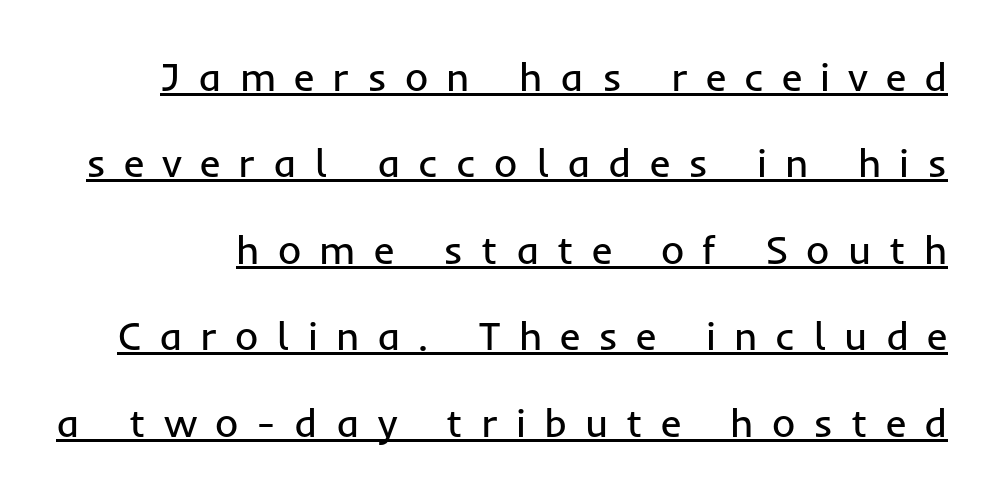
Rendered with straight, roman letterforms. The letters advance in unequal steps, a hallmark of proportional type. If you measured baseline to baseline, you'd find a long distance. Does a line run under the words? Yes, clearly.
